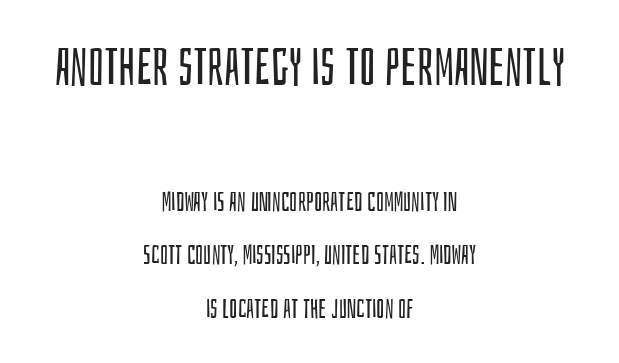
Q: Is the text bold? A: No.
Q: Is the text italic (slanted)? A: No, it is upright.
Q: Is the typeface a serif or a sans-serif typeface? A: Sans-serif.
Q: Is the text underlined? A: No.
Q: How is the paragraph aligned? A: Centered.
Q: Is the spacing between letters normal or unusually wide? A: Normal.
Q: Is the spacing between lines tight, normal or loose? A: Loose.
Q: Which block of text is set in a larger size, the first (top) or the second (bottom)? A: The first (top) one.
Q: Width (condensed, normal, or wide)? A: Condensed.
Q: Stroke contrast? A: Low.
Q: x-height? A: Large.
Q: Monospaced? A: No.
